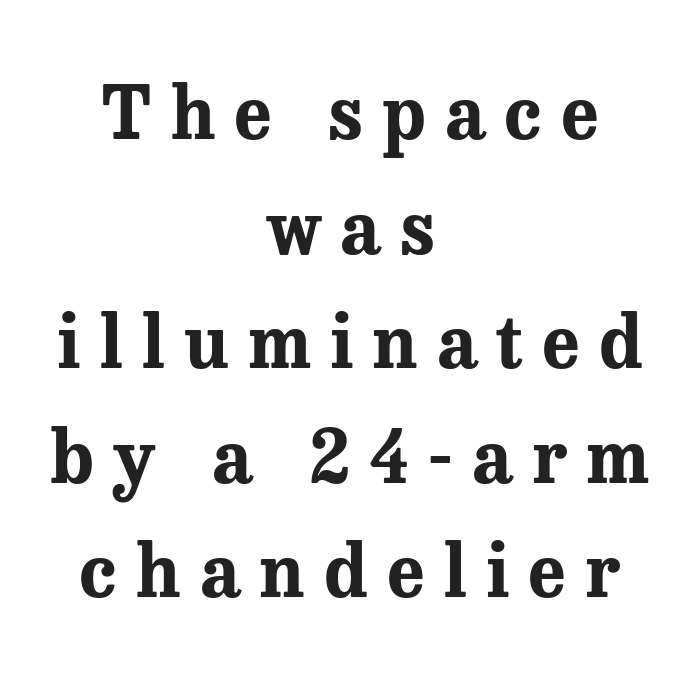
The rows are spaced the way most documents space them. Each letter keeps its own natural width here, so spacing adapts to shape. Spacing between characters has been opened up far beyond the box default. The words here are not underlined. The axis of the letterforms is exactly vertical.
